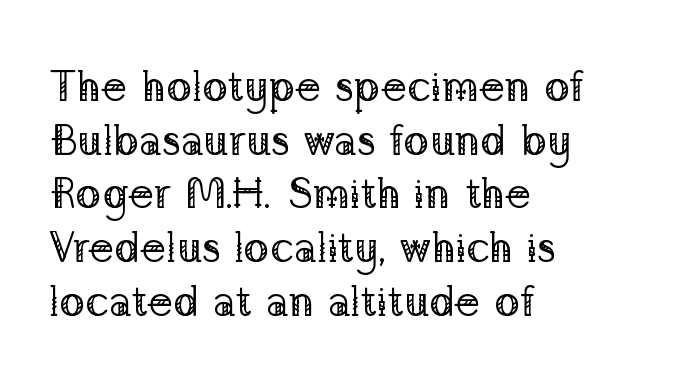
The image shows 43 px regular-weight serif type, upright; set left-aligned, normal line spacing (1.25x), normal letter spacing, not underlined; low stroke contrast and a medium x-height.
